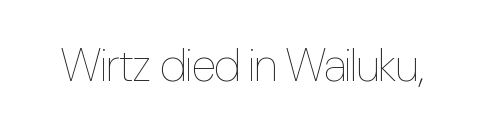
The typography opts for an upright posture over an oblique one. The characters are drawn with everyday or finer stroke widths. Tracking here is standard; glyphs follow each other at the usual distance. The passage shown is typed in a proportional face where columns would drift. Check the space under the baseline: it is left empty.
